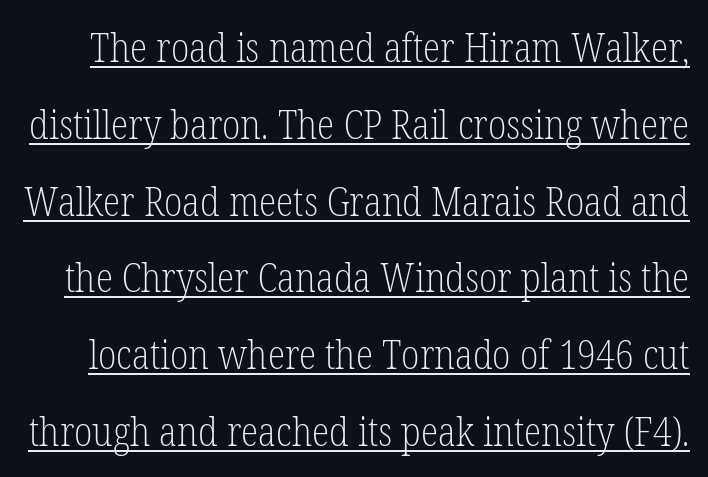
{"serif": "yes", "italic": "no", "bold": "no", "weight": "light", "width": "condensed", "stroke_contrast": "low", "x_height": "medium", "monospaced": "no", "underline": "yes", "line_spacing": "loose", "line_spacing_ratio": 1.92, "letter_spacing": "normal", "letter_spacing_em": 0.0, "glyph_px": 40}
